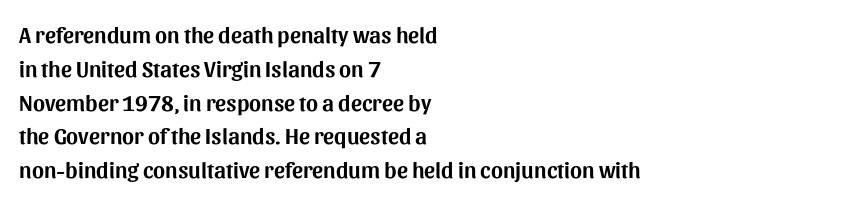
{"italic": "no", "underline": "no", "align": "left", "line_spacing": "normal", "line_spacing_ratio": 1.47, "letter_spacing": "normal", "letter_spacing_em": 0.0, "glyph_px": 23}
